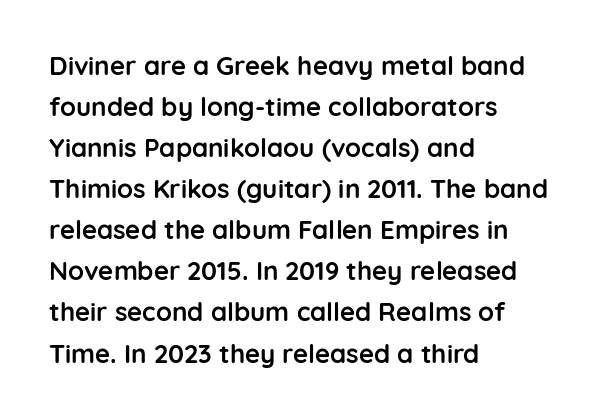
Q: Is the text bold? A: Yes.
Q: Is the text italic (slanted)? A: No, it is upright.
Q: Is the text underlined? A: No.
Q: How is the paragraph aligned? A: Left-aligned.
Q: Is the spacing between letters normal or unusually wide? A: Normal.
Q: Is the spacing between lines tight, normal or loose? A: Normal.
